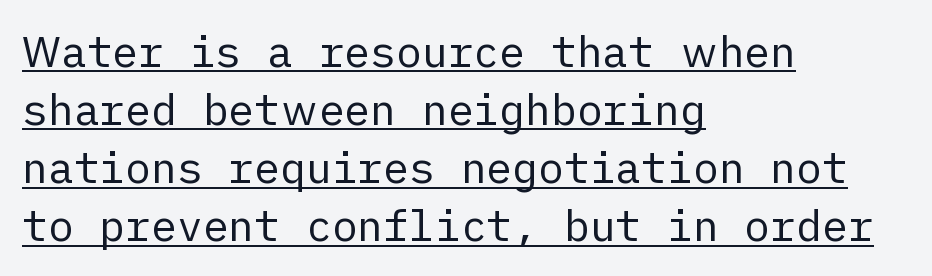
The image shows 43 px regular-weight sans-serif type, upright; set left-aligned, normal line spacing (1.35x), normal letter spacing, underlined; low stroke contrast and a medium x-height.
